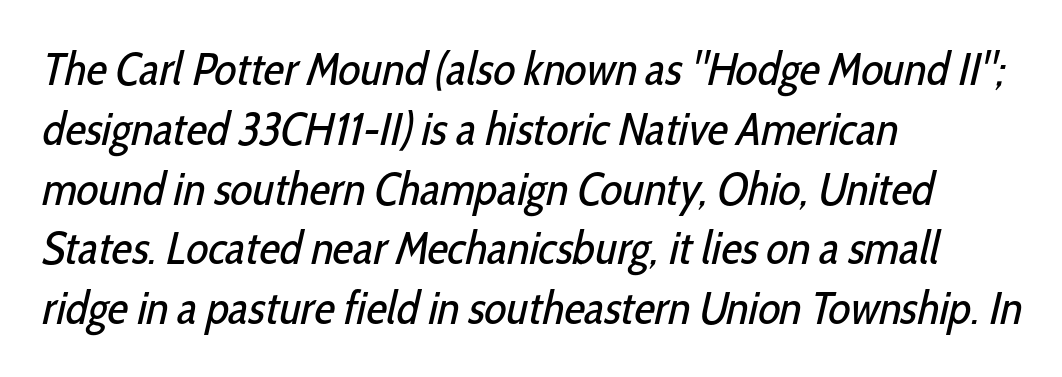
The image shows 46 px regular-weight, condensed sans-serif type; set left-aligned, normal line spacing (1.3x), normal letter spacing, not underlined; low stroke contrast and a medium x-height.
